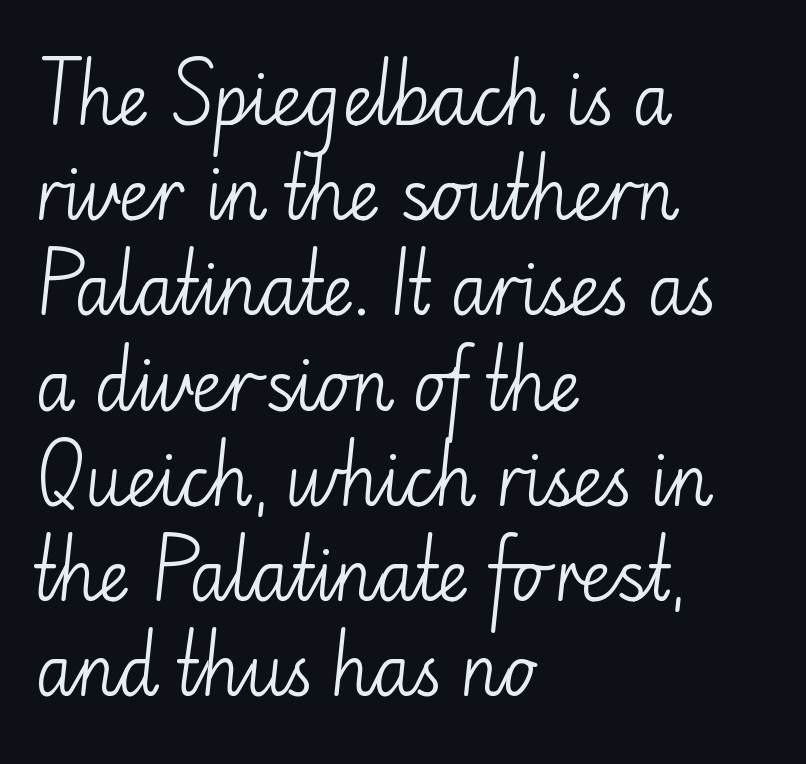
The weight tops out at a normal text grade. Letter spacing: default. The paragraph shown leans on its left margin. Quick note: underline off. Here the designer chose a conventional face with non-uniform glyph widths.
